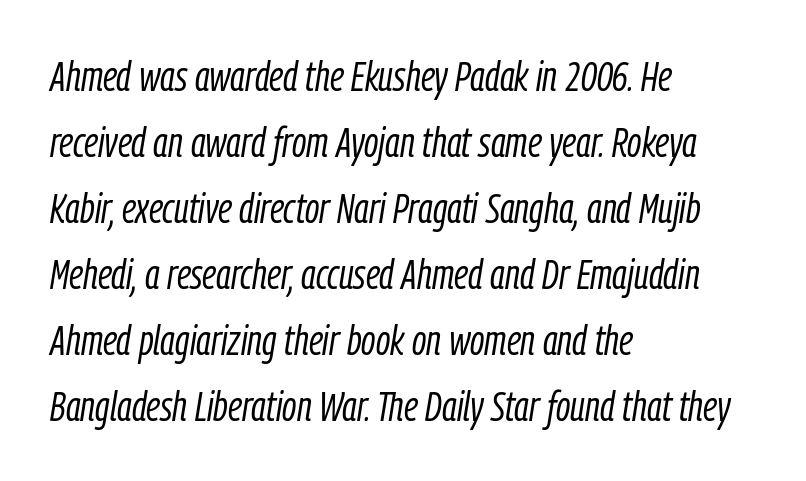
Q: Is the text bold? A: No.
Q: Is the text italic (slanted)? A: Yes, it leans right by about 9 degrees.
Q: Is the text underlined? A: No.
Q: How is the paragraph aligned? A: Left-aligned.
Q: Is the spacing between letters normal or unusually wide? A: Normal.
Q: Is the spacing between lines tight, normal or loose? A: Normal.
Q: Width (condensed, normal, or wide)? A: Condensed.
Q: Stroke contrast? A: Low.
Q: x-height? A: Medium.
Q: Monospaced? A: No.
